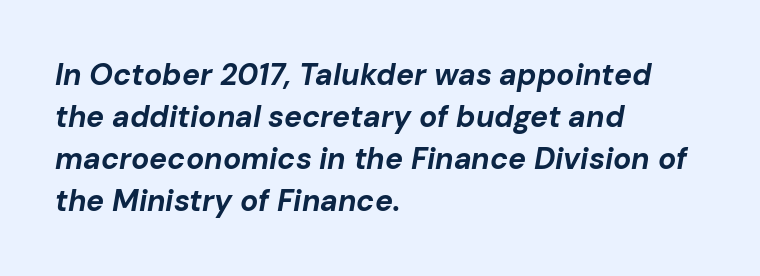
{"italic": "yes", "lean": "right", "slant_degrees": 10, "bold": "yes", "weight": "bold", "width": "normal", "stroke_contrast": "low", "x_height": "medium", "monospaced": "no", "underline": "no", "align": "left", "line_spacing": "normal", "line_spacing_ratio": 1.4, "letter_spacing": "normal", "letter_spacing_em": 0.0, "glyph_px": 30}
